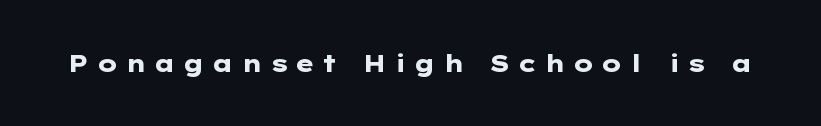
{"italic": "no", "bold": "yes", "underline": "no", "letter_spacing": "wide", "letter_spacing_em": 0.28, "glyph_px": 24}
